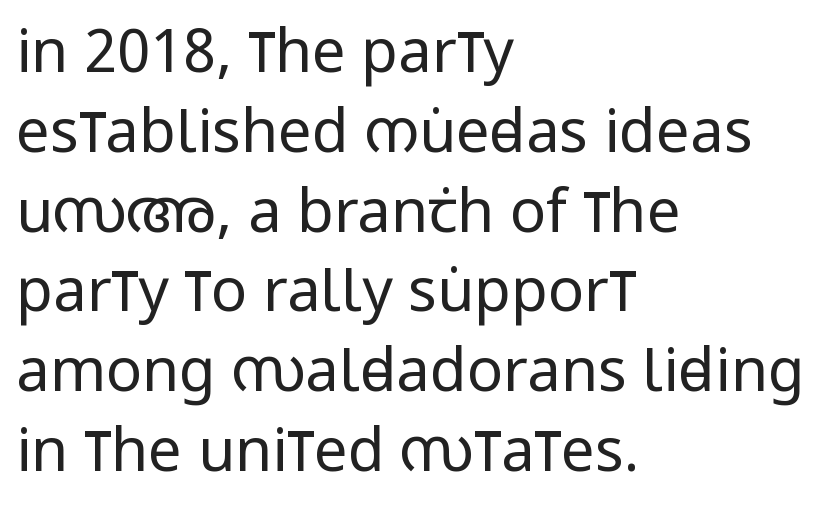
The image shows 60 px regular-weight, condensed sans-serif type, upright; set left-aligned, normal line spacing (1.33x), normal letter spacing, not underlined; low stroke contrast and a large x-height.
